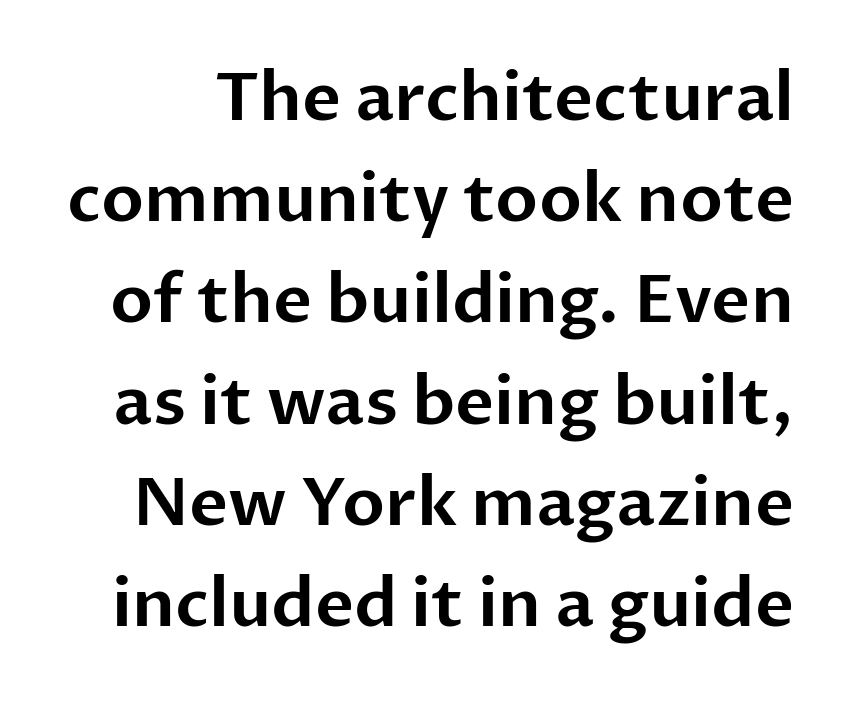
Q: Is the text italic (slanted)? A: No, it is upright.
Q: Is the typeface a serif or a sans-serif typeface? A: Sans-serif.
Q: Is the text underlined? A: No.
Q: Is the spacing between letters normal or unusually wide? A: Normal.
Q: Is the spacing between lines tight, normal or loose? A: Normal.
Q: Width (condensed, normal, or wide)? A: Normal.
Q: Stroke contrast? A: Low.
Q: x-height? A: Medium.
Q: Monospaced? A: No.
